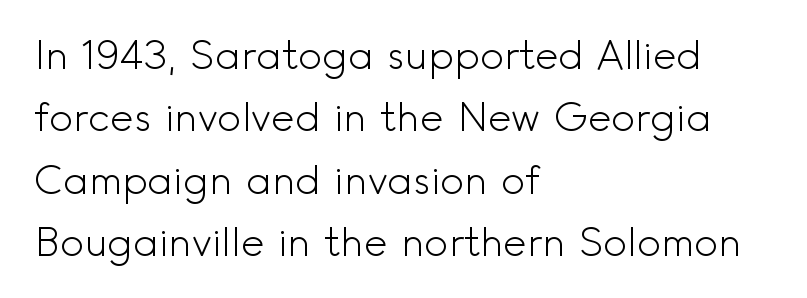
The image shows 40 px light sans-serif type, upright; set left-aligned, normal line spacing (1.56x), normal letter spacing, not underlined; a small x-height.
